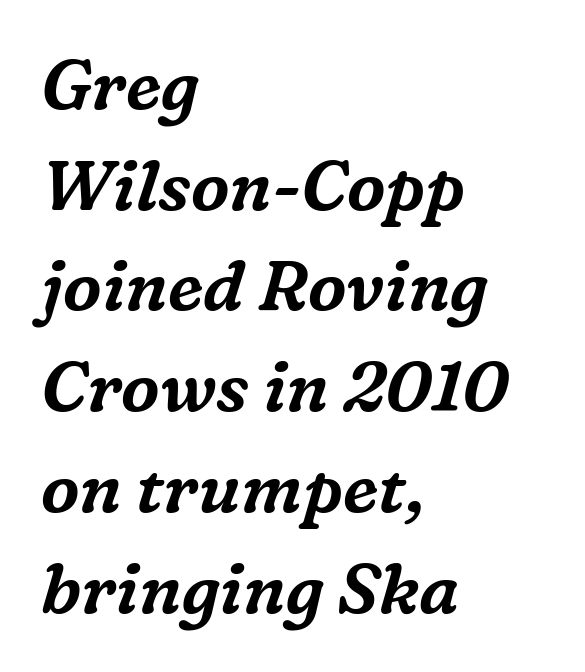
{"serif": "yes", "italic": "yes", "lean": "right", "slant_degrees": 16, "width": "normal", "stroke_contrast": "medium", "x_height": "medium", "monospaced": "no", "underline": "no", "align": "left", "line_spacing": "normal", "line_spacing_ratio": 1.46, "letter_spacing": "normal", "letter_spacing_em": 0.0, "glyph_px": 69}
